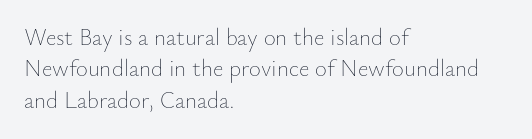
{"italic": "no", "bold": "no", "underline": "no", "align": "left", "line_spacing": "normal", "line_spacing_ratio": 1.36, "letter_spacing": "normal", "letter_spacing_em": 0.0, "glyph_px": 23}
